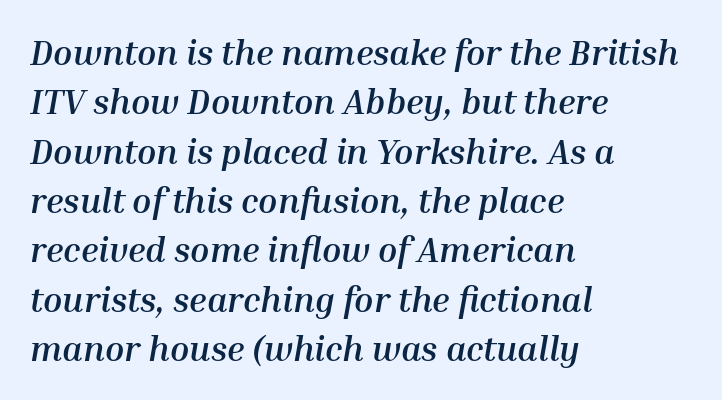
{"italic": "yes", "lean": "right", "slant_degrees": 10, "bold": "yes", "weight": "semibold", "width": "normal", "stroke_contrast": "medium", "x_height": "medium", "monospaced": "no", "underline": "no", "align": "left", "line_spacing": "normal", "line_spacing_ratio": 1.41, "letter_spacing": "normal", "letter_spacing_em": 0.0, "glyph_px": 35}
